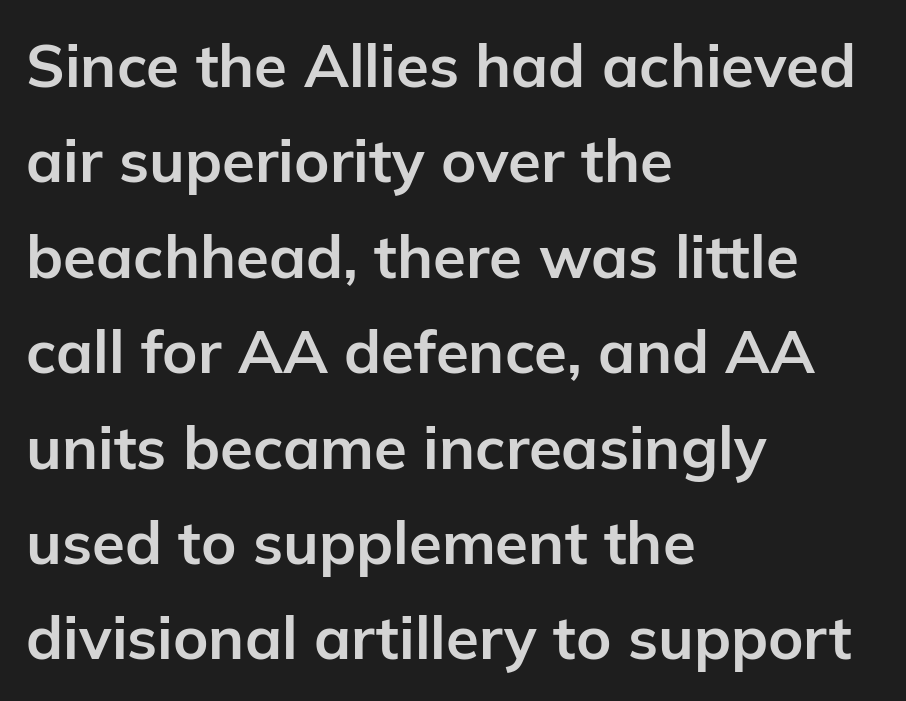
Standard letterfit; no display-style spreading of the glyphs. Proportional: the letters do not fall into vertical columns. If you drew a line through each stem, it would be perfectly vertical. The words here are not underlined.
